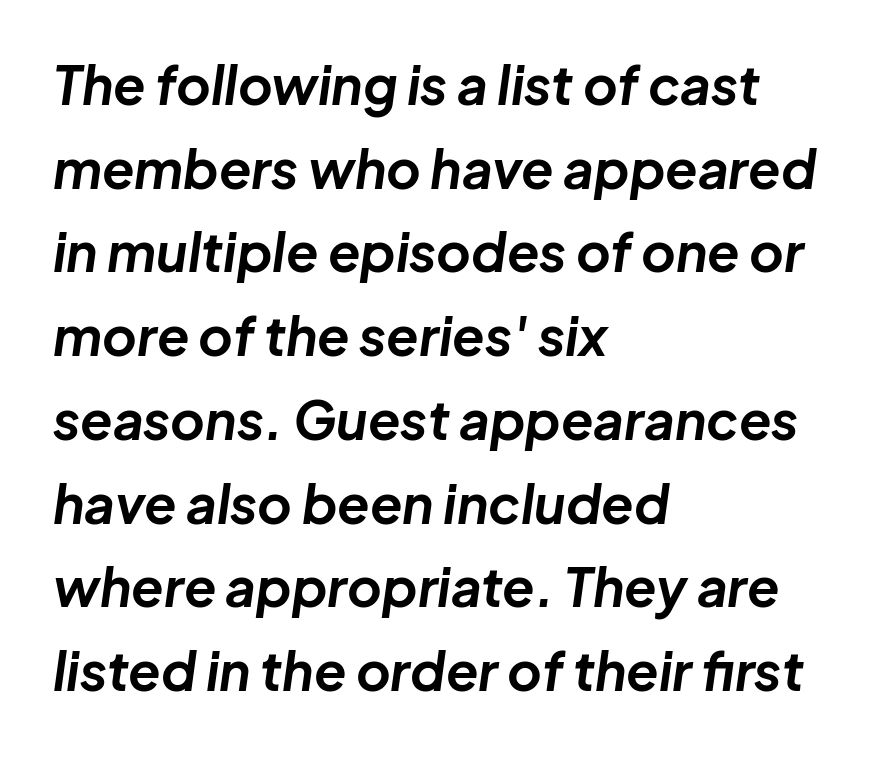
The image shows 53 px bold type, italic (leaning right); set left-aligned, normal line spacing (1.58x), normal letter spacing, not underlined; low stroke contrast and a medium x-height.
